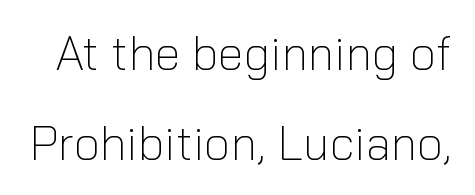
{"serif": "no", "italic": "no", "bold": "no", "weight": "light", "width": "normal", "stroke_contrast": "low", "x_height": "medium", "monospaced": "no", "underline": "no", "line_spacing": "loose", "line_spacing_ratio": 1.91, "letter_spacing": "normal", "letter_spacing_em": 0.0, "glyph_px": 47}
